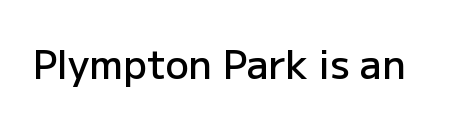
A typesetter would mark this as roman, not italic. The glyphs are unaccompanied by any horizontal stroke below them. Looks like regular typesetting: each glyph gets only the width it needs. There is no visible air inserted between adjacent glyphs. In terms of weight, the rendering is demibold, just under bold.
